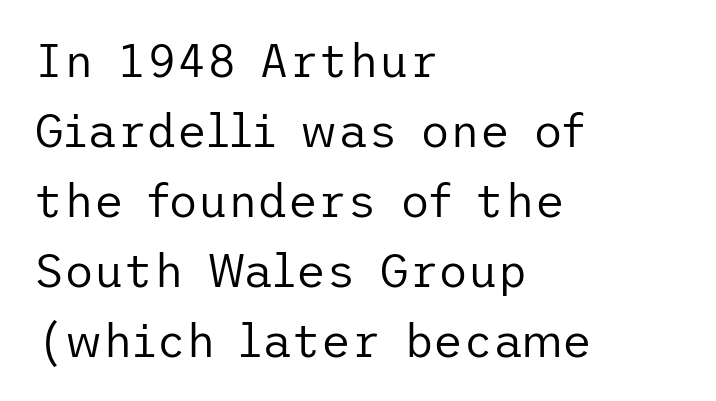
Short note: letters normally spaced. This sample keeps an unexceptional amount of space between lines. The letterforms sit at book weight or below. Casual observation: everything's shoved over to the left.
